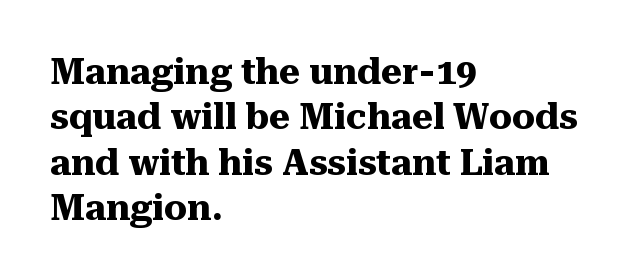
{"serif": "yes", "italic": "no", "bold": "yes", "weight": "heavy", "width": "normal", "stroke_contrast": "medium", "x_height": "medium", "monospaced": "no", "underline": "no", "align": "left", "line_spacing": "normal", "line_spacing_ratio": 1.26, "letter_spacing": "normal", "letter_spacing_em": 0.0, "glyph_px": 36}
